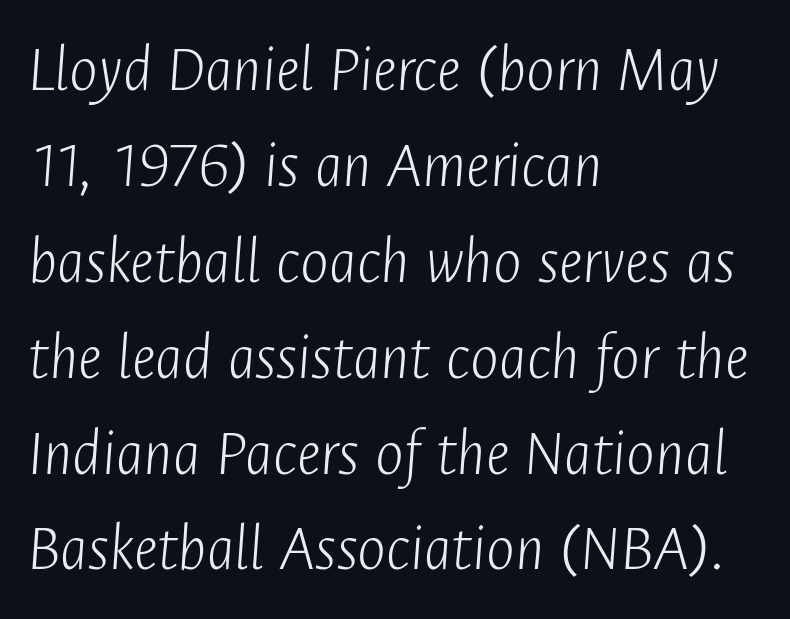
Q: Is the text bold? A: No.
Q: Is the text italic (slanted)? A: Yes, it leans right by about 4 degrees.
Q: Is the text underlined? A: No.
Q: How is the paragraph aligned? A: Left-aligned.
Q: Is the spacing between letters normal or unusually wide? A: Normal.
Q: Is the spacing between lines tight, normal or loose? A: Normal.
Q: Width (condensed, normal, or wide)? A: Condensed.
Q: Stroke contrast? A: Low.
Q: x-height? A: Medium.
Q: Monospaced? A: No.
